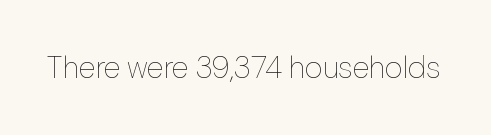
{"italic": "no", "bold": "no", "weight": "thin", "width": "normal", "stroke_contrast": "low", "x_height": "medium", "monospaced": "no", "underline": "no", "letter_spacing": "normal", "letter_spacing_em": 0.0, "glyph_px": 31}
